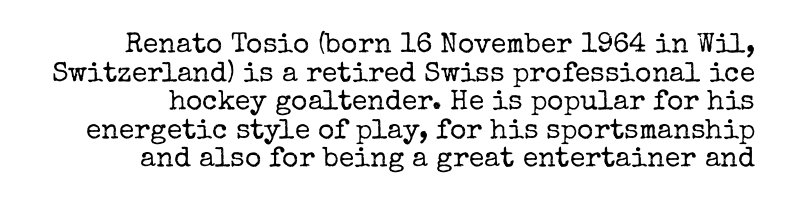
{"serif": "yes", "italic": "no", "bold": "no", "weight": "regular", "width": "normal", "stroke_contrast": "low", "x_height": "medium", "monospaced": "no", "underline": "no", "align": "right", "line_spacing": "tight", "line_spacing_ratio": 1.02, "letter_spacing": "normal", "letter_spacing_em": 0.0, "glyph_px": 28}
